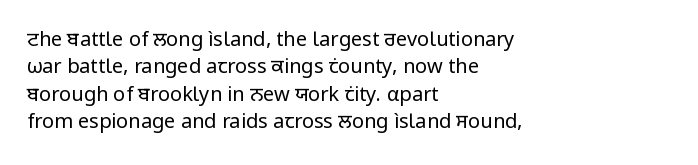
{"italic": "no", "bold": "no", "underline": "no", "align": "left", "line_spacing": "normal", "line_spacing_ratio": 1.37, "letter_spacing": "normal", "letter_spacing_em": 0.0, "glyph_px": 20}
